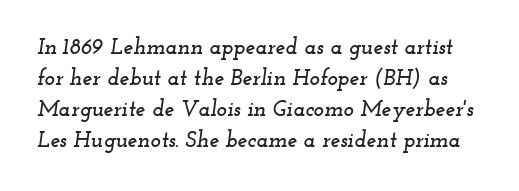
Q: Is the text italic (slanted)? A: Yes, it leans right by about 12 degrees.
Q: Is the text underlined? A: No.
Q: Is the spacing between letters normal or unusually wide? A: Normal.
Q: Is the spacing between lines tight, normal or loose? A: Normal.
